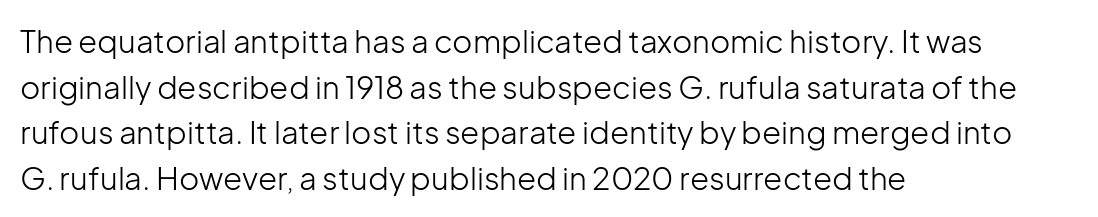
This reads as an unemphasized weight, regular at the heaviest. In CSS terms this would be text-align: left. This rendering leaves character spacing at its baseline value. Vertical spacing — default.
